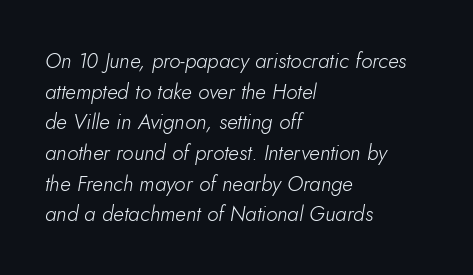
The image shows 21 px text type, italic (leaning right); set left-aligned, normal line spacing (1.46x), normal letter spacing, not underlined.
